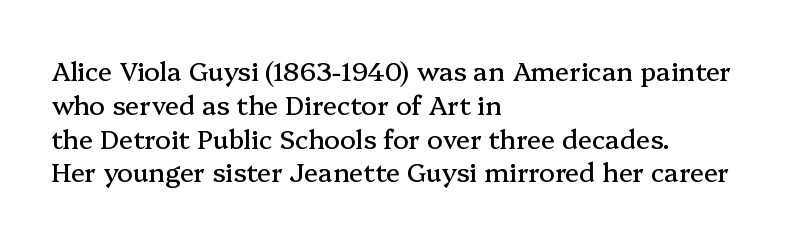
The ragged edge is on the right, which tells us the setting is flush left. How would I describe the line gaps? Plain and ordinary. This is the regular roman posture of the typeface. Only glyphs here, with clear space below each row.
